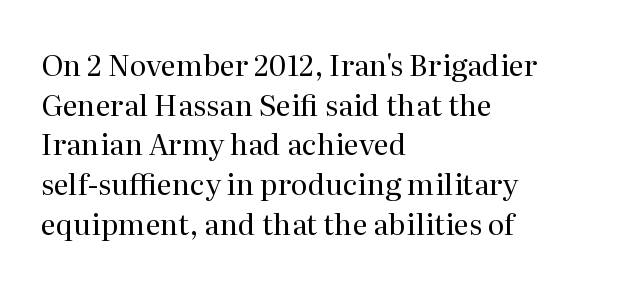
How are the letters spaced? Ordinarily, with no added tracking. Is the type heavy? It reads as light-to-regular instead. The rendering uses natural spacing where letterforms have individual widths. These lines are composed in type with serifs.
